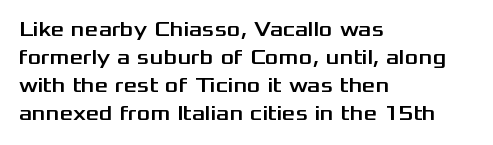
{"italic": "no", "underline": "no", "align": "left", "line_spacing": "normal", "line_spacing_ratio": 1.34, "letter_spacing": "normal", "letter_spacing_em": 0.0, "glyph_px": 21}
